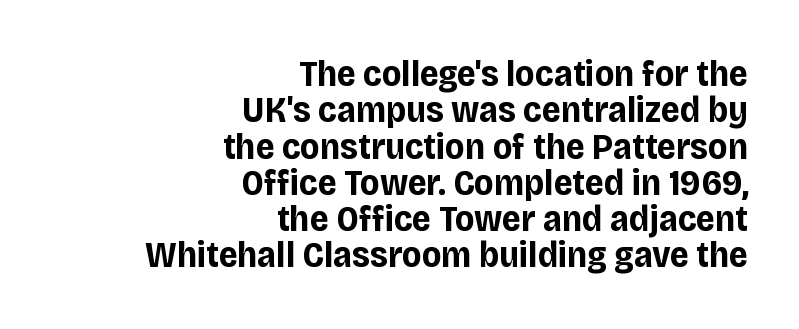
The image shows 37 px bold sans-serif type, upright; set right-aligned, tight line spacing (0.98x), normal letter spacing, not underlined; low stroke contrast and a large x-height.
